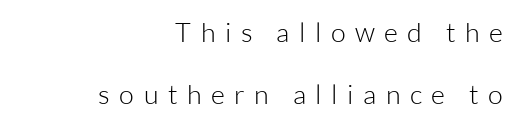
Q: Is the text bold? A: No.
Q: Is the text italic (slanted)? A: No, it is upright.
Q: Is the text underlined? A: No.
Q: How is the paragraph aligned? A: Right-aligned.
Q: Is the spacing between letters normal or unusually wide? A: Unusually wide.
Q: Is the spacing between lines tight, normal or loose? A: Loose.
